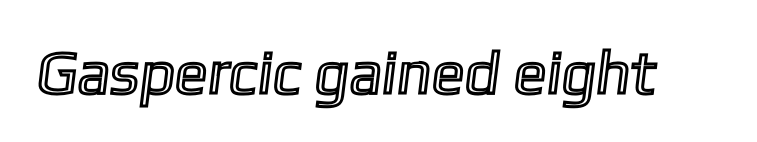
The image shows 61 px text type; set normal letter spacing, not underlined; a medium x-height.
